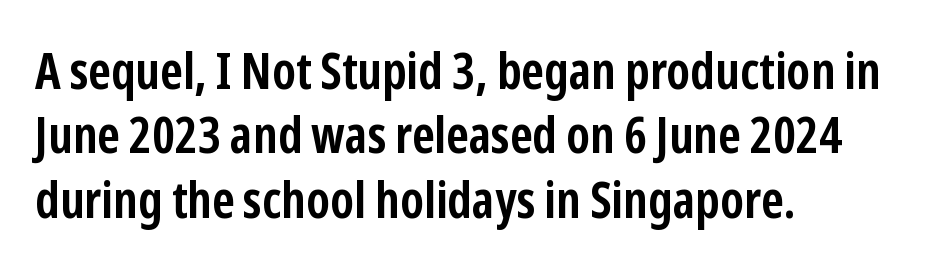
{"serif": "no", "italic": "no", "bold": "yes", "weight": "semibold", "width": "condensed", "stroke_contrast": "low", "x_height": "medium", "monospaced": "no", "underline": "no", "align": "left", "line_spacing": "normal", "line_spacing_ratio": 1.29, "letter_spacing": "normal", "letter_spacing_em": 0.0, "glyph_px": 50}
